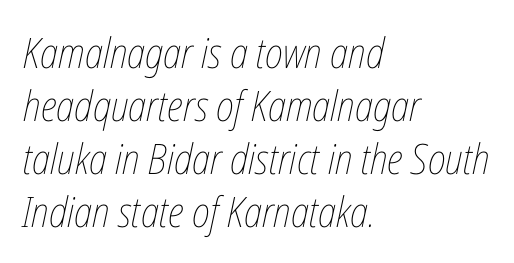
Q: Is the text bold? A: No.
Q: Is the text italic (slanted)? A: Yes, it leans right by about 12 degrees.
Q: Is the text underlined? A: No.
Q: How is the paragraph aligned? A: Left-aligned.
Q: Is the spacing between letters normal or unusually wide? A: Normal.
Q: Is the spacing between lines tight, normal or loose? A: Normal.
Q: Width (condensed, normal, or wide)? A: Condensed.
Q: Stroke contrast? A: Low.
Q: x-height? A: Medium.
Q: Monospaced? A: No.
